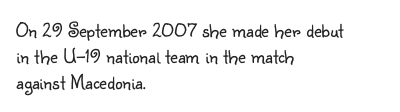
Visually the block forms a straight wall on the left and a jagged coastline on the right. This sample uses plain, unmodified letter spacing. The face looks like a standard text weight, possibly lighter. Check under the words: just untouched page. Does the lettering tilt? It doesn't — this is upright.
